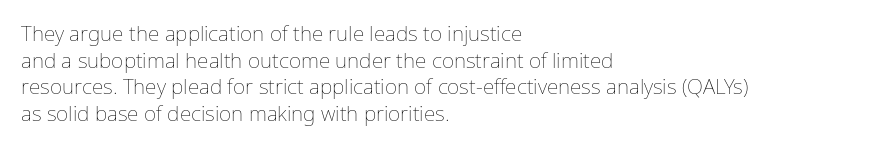
Summary of weight: not heavy and not bold. The vertical gap from one line to the next is medium. The type is set solid horizontally, with unmodified tracking. No italicization has been applied; the sample stays upright. The paragraph shown leans on its left margin. The gap between lines stays unmarked.
